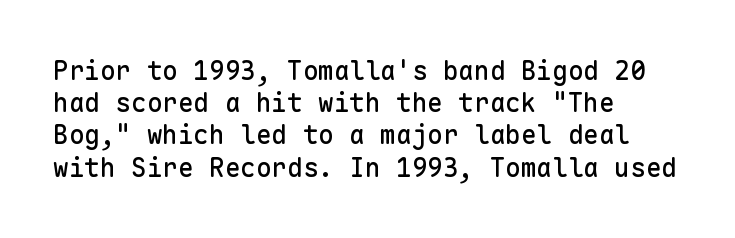
The image shows 26 px text type, upright; set left-aligned, line spacing 1.24x, normal letter spacing, not underlined.
